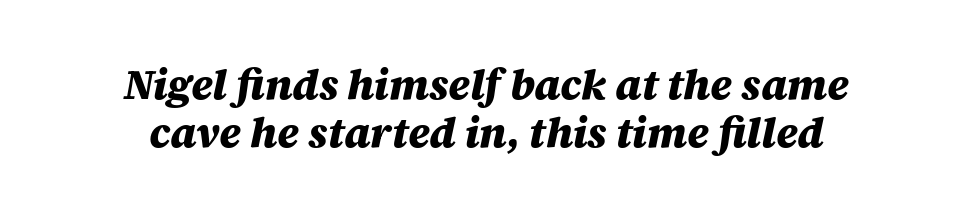
{"italic": "yes", "lean": "right", "slant_degrees": 12, "bold": "yes", "weight": "heavy", "width": "normal", "stroke_contrast": "medium", "x_height": "large", "monospaced": "no", "underline": "no", "align": "center", "line_spacing": "tight", "line_spacing_ratio": 1.14, "letter_spacing": "normal", "letter_spacing_em": 0.0, "glyph_px": 42}
